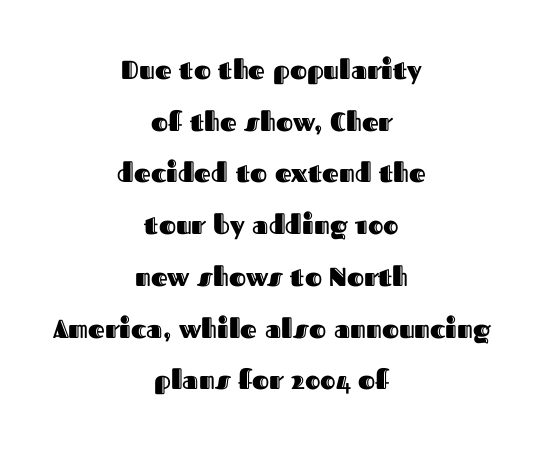
{"italic": "no", "underline": "no", "align": "center", "line_spacing": "loose", "line_spacing_ratio": 1.99, "letter_spacing": "normal", "letter_spacing_em": 0.0, "glyph_px": 26}
